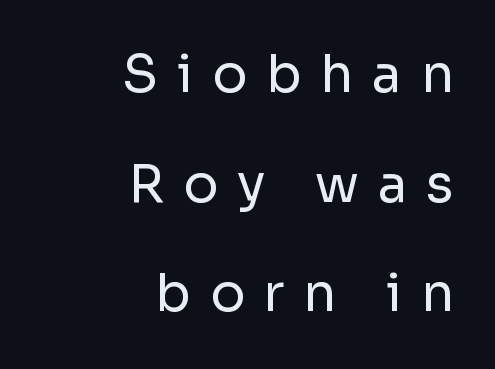
{"serif": "no", "italic": "no", "bold": "no", "weight": "regular", "width": "normal", "stroke_contrast": "low", "x_height": "medium", "monospaced": "no", "underline": "no", "align": "right", "line_spacing": "loose", "line_spacing_ratio": 2.11, "letter_spacing": "wide", "letter_spacing_em": 0.36, "glyph_px": 52}
